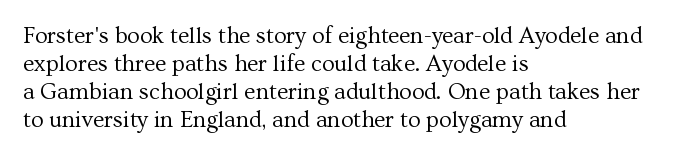
Every stem runs plumb, perpendicular to the baseline. Layout note: lines flush left. Decoration check: the copy has no underline. Short note: letters normally spaced.
